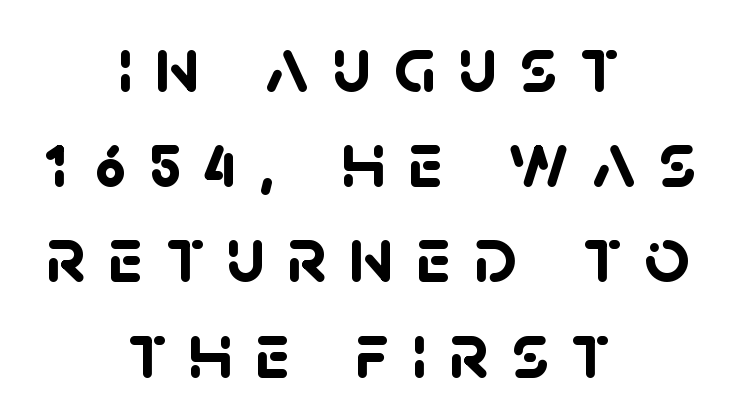
The glyphs in this specimen are sans serif. Any mark beneath the type? The region is blank. Each letter keeps its own natural width here, so spacing adapts to shape. The typesetter chose a symmetrical, centered arrangement here. Look at the tracking — it's clearly loosened, letters drifting apart. This is heavy type, rendered in bold.
